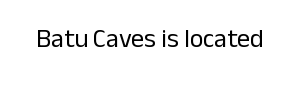
A roman cut, with each character standing at attention. Decoration check: the copy has no underline. The gaps between neighbouring characters are ordinary and unremarkable. Bold? No — there's no thickening of the strokes.
